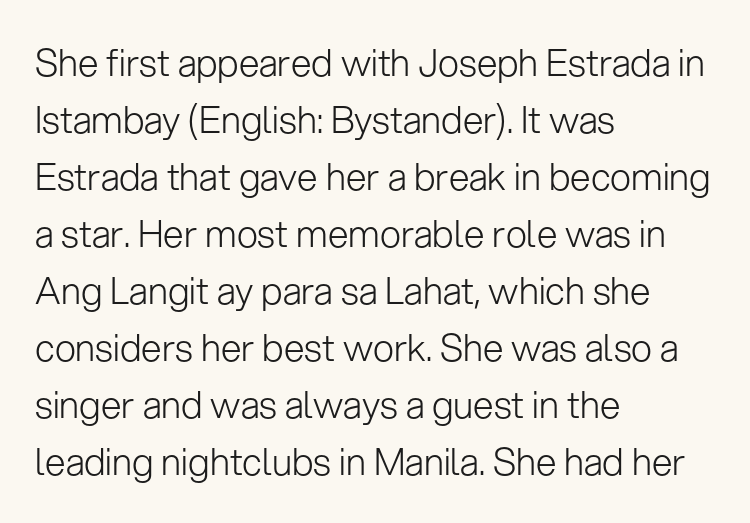
The image shows 37 px light sans-serif type, upright; set left-aligned, normal line spacing (1.54x), normal letter spacing, not underlined; low stroke contrast and a medium x-height.
